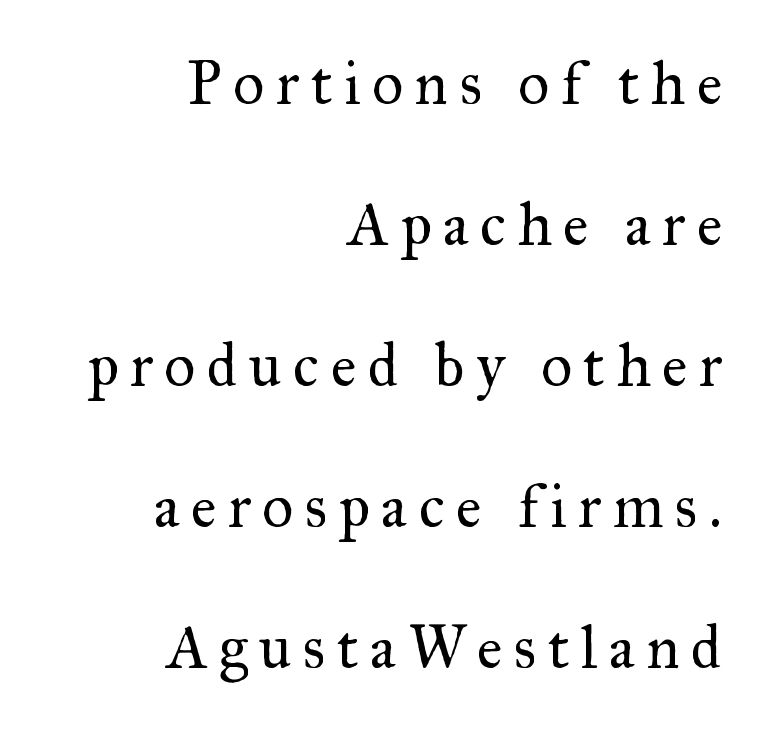
Posture: upright roman. All the whitespace from short lines collects on the left. The strokes carry an ordinary text weight at most. The area under the type is left untouched. Leading is clearly above the norm, producing a sparse column. The rendering uses natural spacing where letterforms have individual widths.
